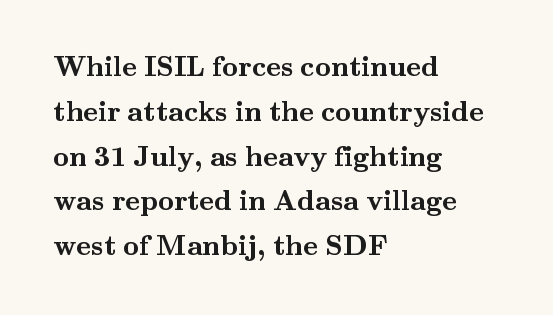
These lines are rendered in a variable-pitch font. Small tapered or slab feet sit at the stroke ends, so this counts as serif. Vertical spacing — default. A dark, heavy texture on the line: the type is bold. A classic flush-left, rag-right setting is used for this passage.
